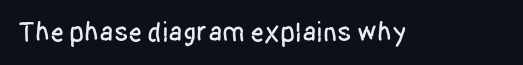
Q: Is the text italic (slanted)? A: No, it is upright.
Q: Is the typeface a serif or a sans-serif typeface? A: Sans-serif.
Q: Is the text underlined? A: No.
Q: Is the spacing between letters normal or unusually wide? A: Normal.
Q: Width (condensed, normal, or wide)? A: Condensed.
Q: Stroke contrast? A: Low.
Q: x-height? A: Large.
Q: Monospaced? A: No.
